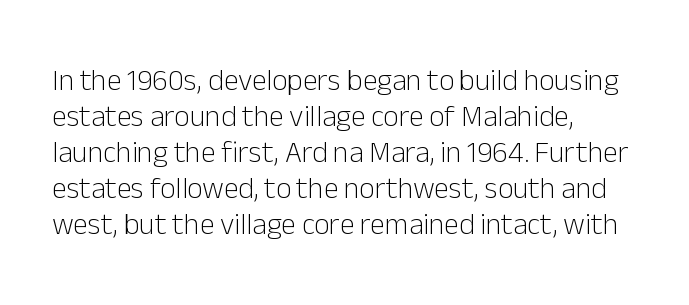
The image shows 30 px light sans-serif type, upright; set left-aligned, line spacing 1.2x, normal letter spacing, not underlined; low stroke contrast and a medium x-height.
